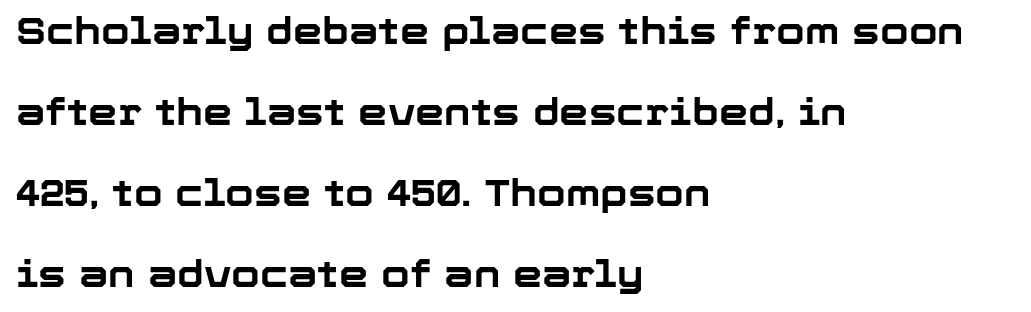
Bare-footed words on every line. The passage shown has conventional tracking throughout. Every letter is thick-stroked: bold, no question. This sample uses an upright cut, with every glyph sitting square on the baseline. No feet cap the strokes, marking this as sans-serif type.
